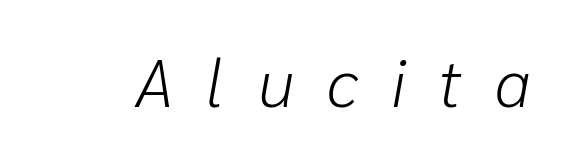
Q: Is the text bold? A: No.
Q: Is the text italic (slanted)? A: Yes, it leans right by about 10 degrees.
Q: Is the text underlined? A: No.
Q: Is the spacing between letters normal or unusually wide? A: Unusually wide.
Q: Width (condensed, normal, or wide)? A: Normal.
Q: Stroke contrast? A: Low.
Q: x-height? A: Medium.
Q: Monospaced? A: No.
